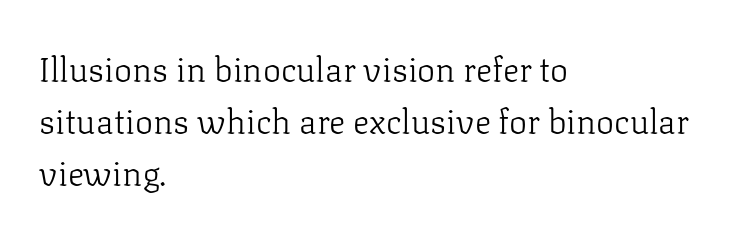
{"serif": "yes", "italic": "no", "bold": "no", "weight": "light", "width": "normal", "stroke_contrast": "low", "x_height": "medium", "monospaced": "no", "underline": "no", "align": "left", "line_spacing": "normal", "line_spacing_ratio": 1.53, "letter_spacing": "normal", "letter_spacing_em": 0.0, "glyph_px": 34}
